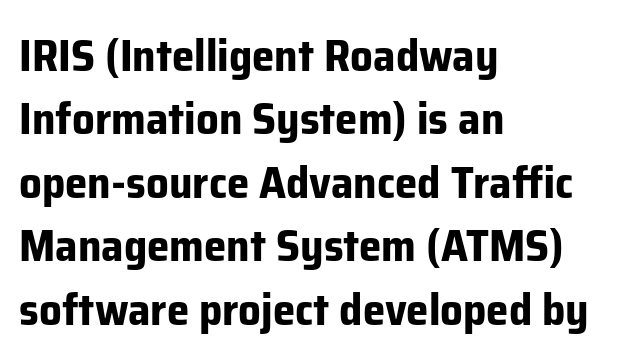
The text was rendered using a sans face with plain stroke endings. Proportional: the letters do not fall into vertical columns. Students, this is bold: see how much ink each stroke carries. Leading: standard. Honestly, there is no underline to notice here at all.
